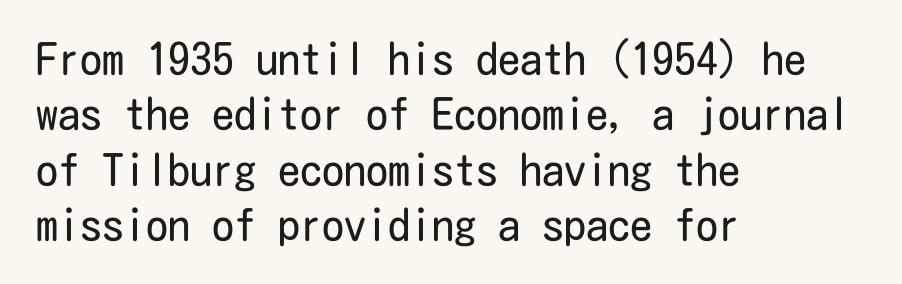
Q: Is the text bold? A: No.
Q: Is the text italic (slanted)? A: No, it is upright.
Q: Is the typeface a serif or a sans-serif typeface? A: Sans-serif.
Q: Is the text underlined? A: No.
Q: How is the paragraph aligned? A: Left-aligned.
Q: Is the spacing between letters normal or unusually wide? A: Normal.
Q: Is the spacing between lines tight, normal or loose? A: Normal.
Q: Width (condensed, normal, or wide)? A: Condensed.
Q: Stroke contrast? A: Low.
Q: x-height? A: Medium.
